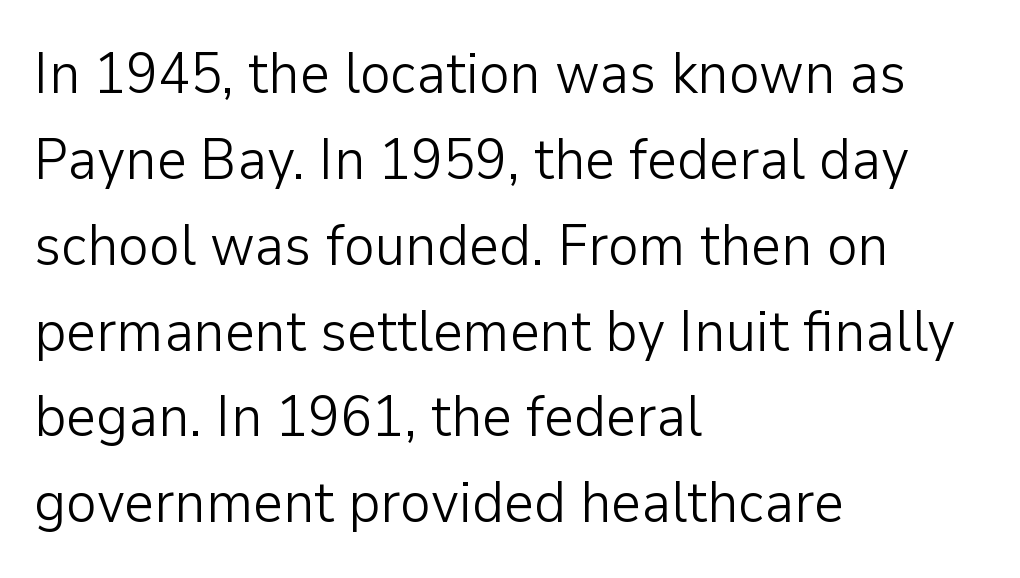
{"serif": "no", "italic": "no", "bold": "no", "weight": "light", "width": "normal", "stroke_contrast": "low", "x_height": "medium", "monospaced": "no", "underline": "no", "align": "left", "line_spacing": "normal", "line_spacing_ratio": 1.48, "letter_spacing": "normal", "letter_spacing_em": 0.0, "glyph_px": 58}
